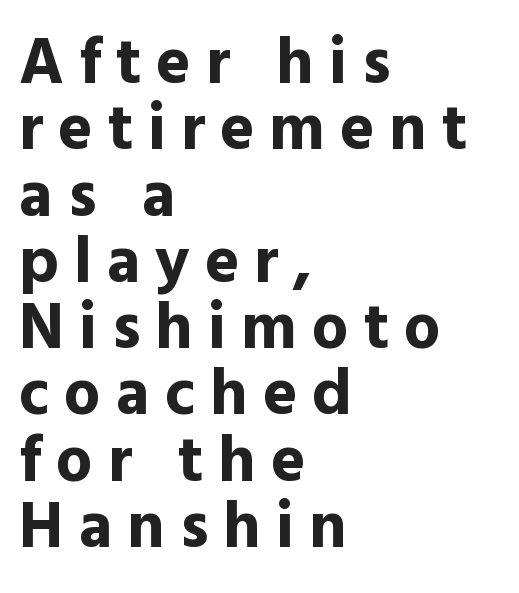
The image shows 65 px bold sans-serif type, upright; set left-aligned, tight line spacing (1.02x), unusually wide letter spacing (+0.23 em), not underlined; a medium x-height.
